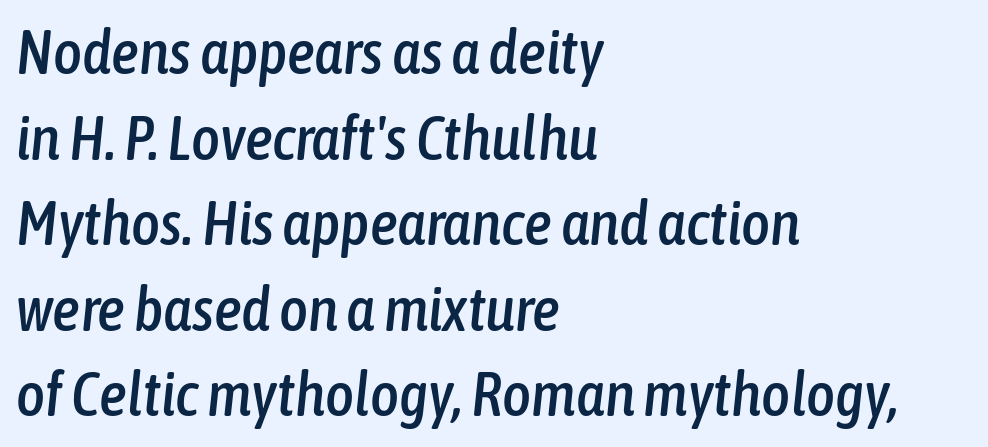
{"italic": "yes", "lean": "right", "slant_degrees": 6, "width": "condensed", "stroke_contrast": "low", "x_height": "medium", "monospaced": "no", "underline": "no", "align": "left", "line_spacing": "normal", "line_spacing_ratio": 1.38, "letter_spacing": "normal", "letter_spacing_em": 0.0, "glyph_px": 62}
